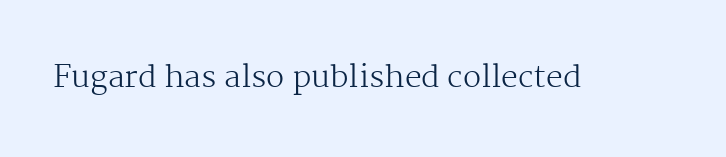
{"serif": "yes", "italic": "no", "bold": "no", "weight": "regular", "width": "normal", "stroke_contrast": "medium", "x_height": "medium", "monospaced": "no", "underline": "no", "letter_spacing": "normal", "letter_spacing_em": 0.0, "glyph_px": 30}
